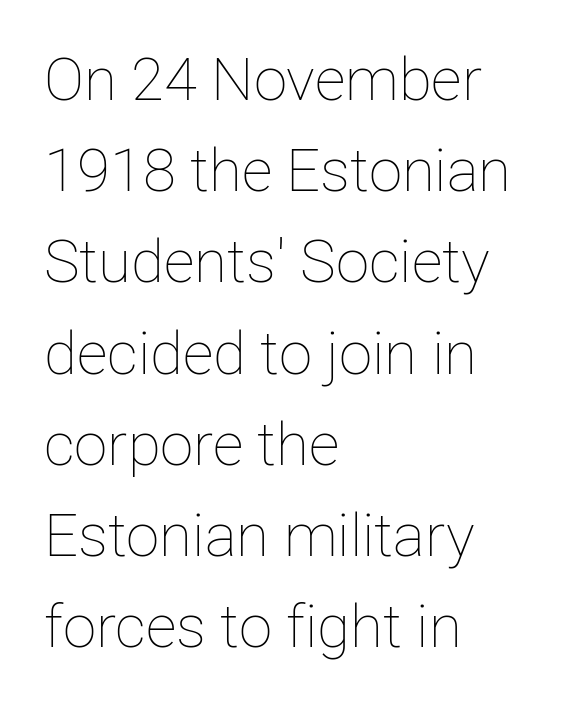
The tracking reads as untouched default to a designer's eye. Does the copy run flush right? No — it runs flush left. Letters rest on an invisible, unmarked baseline. Ascenders rise straight up at ninety degrees. Vertical spacing — default.
